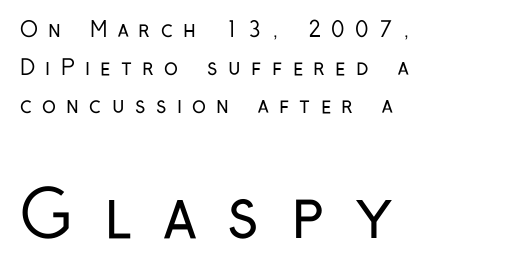
The image shows 64 px regular-weight, condensed sans-serif type, upright; set left-aligned, line spacing 1.82x, unusually wide letter spacing (+0.49 em), not underlined; the second (bottom) block is 3.05x larger; low stroke contrast and a medium x-height.
